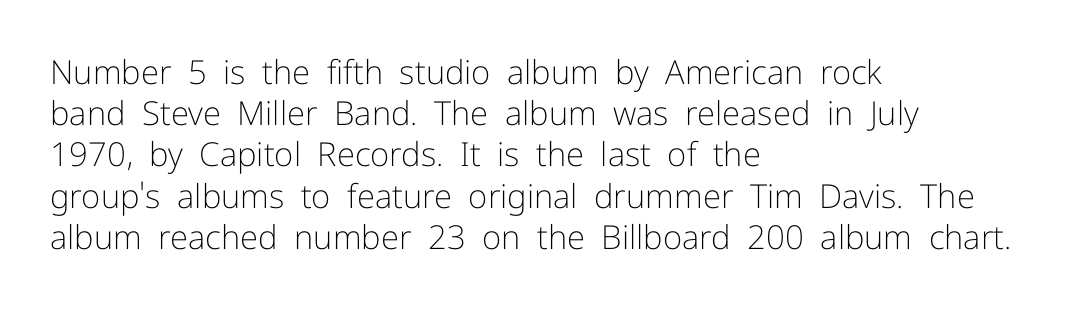
Q: Is the text bold? A: No.
Q: Is the text italic (slanted)? A: No, it is upright.
Q: Is the typeface a serif or a sans-serif typeface? A: Sans-serif.
Q: Is the text underlined? A: No.
Q: How is the paragraph aligned? A: Left-aligned.
Q: Is the spacing between letters normal or unusually wide? A: Normal.
Q: Is the spacing between lines tight, normal or loose? A: Normal.
Q: Width (condensed, normal, or wide)? A: Normal.
Q: Stroke contrast? A: Low.
Q: x-height? A: Medium.
Q: Monospaced? A: No.
